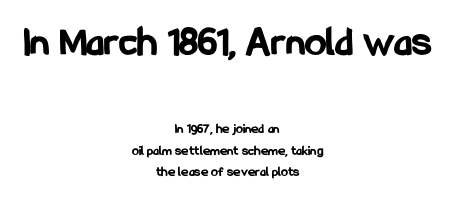
{"serif": "no", "italic": "no", "bold": "yes", "weight": "bold", "width": "condensed", "stroke_contrast": "low", "x_height": "medium", "monospaced": "no", "underline": "no", "align": "center", "line_spacing": "normal", "line_spacing_ratio": 1.55, "letter_spacing": "normal", "letter_spacing_em": 0.0, "larger_block": "first", "size_ratio": 3.07, "glyph_px": 43}
